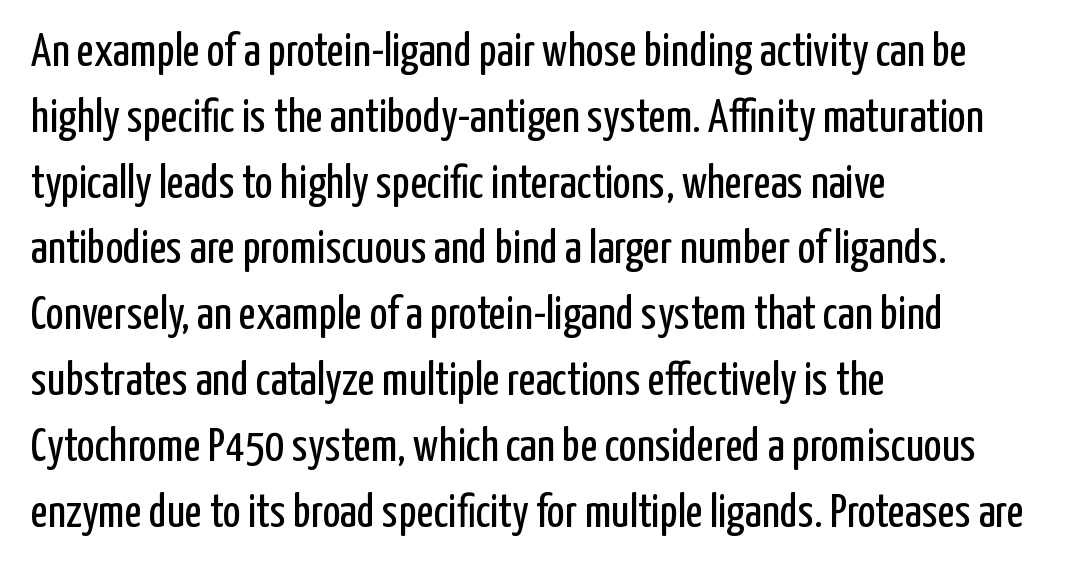
The image shows 47 px regular-weight, condensed sans-serif type, upright; set left-aligned, normal line spacing (1.4x), normal letter spacing, not underlined; low stroke contrast and a medium x-height.
